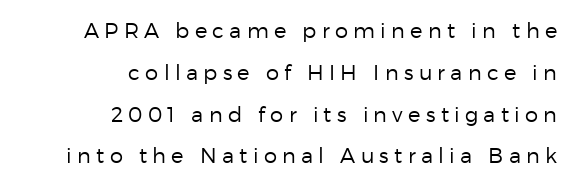
The image shows 21 px text type, upright; set right-aligned, loose line spacing (1.99x), unusually wide letter spacing (+0.25 em), not underlined.
